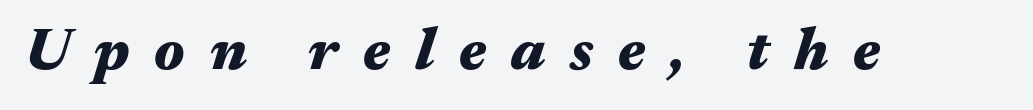
Q: Is the text bold? A: Yes.
Q: Is the text italic (slanted)? A: Yes, it leans right by about 17 degrees.
Q: Is the text underlined? A: No.
Q: Is the spacing between letters normal or unusually wide? A: Unusually wide.
Q: Width (condensed, normal, or wide)? A: Wide.
Q: Stroke contrast? A: Medium.
Q: x-height? A: Medium.
Q: Monospaced? A: No.
